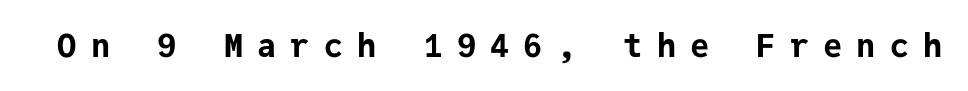
Q: Is the text bold? A: Yes.
Q: Is the text italic (slanted)? A: No, it is upright.
Q: Is the typeface a serif or a sans-serif typeface? A: Sans-serif.
Q: Is the text underlined? A: No.
Q: Is the spacing between letters normal or unusually wide? A: Unusually wide.
Q: Width (condensed, normal, or wide)? A: Normal.
Q: Stroke contrast? A: Low.
Q: x-height? A: Medium.
Q: Monospaced? A: Yes.
